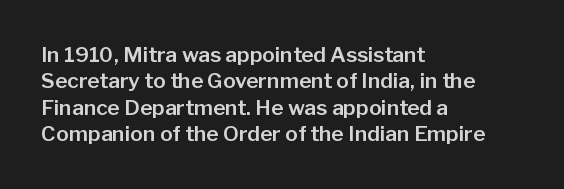
Q: Is the text italic (slanted)? A: No, it is upright.
Q: Is the text underlined? A: No.
Q: How is the paragraph aligned? A: Left-aligned.
Q: Is the spacing between letters normal or unusually wide? A: Normal.
Q: Is the spacing between lines tight, normal or loose? A: Normal.
